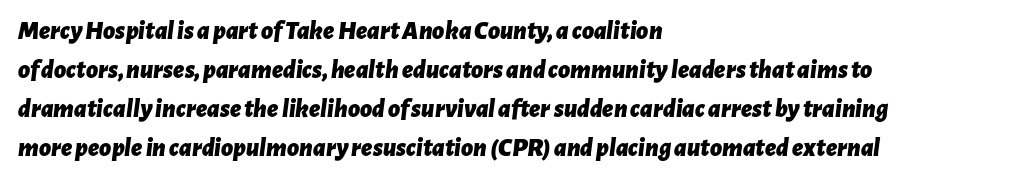
Q: Is the text bold? A: Yes.
Q: Is the text italic (slanted)? A: Yes, it leans right by about 7 degrees.
Q: Is the text underlined? A: No.
Q: How is the paragraph aligned? A: Left-aligned.
Q: Is the spacing between letters normal or unusually wide? A: Normal.
Q: Is the spacing between lines tight, normal or loose? A: Normal.
